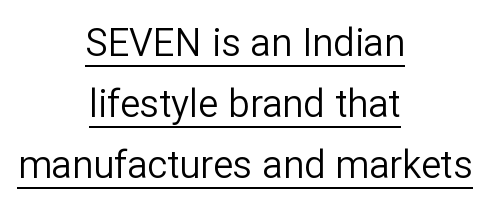
Q: Is the text bold? A: No.
Q: Is the text italic (slanted)? A: No, it is upright.
Q: Is the typeface a serif or a sans-serif typeface? A: Sans-serif.
Q: Is the text underlined? A: Yes.
Q: How is the paragraph aligned? A: Centered.
Q: Is the spacing between letters normal or unusually wide? A: Normal.
Q: Is the spacing between lines tight, normal or loose? A: Normal.
Q: Width (condensed, normal, or wide)? A: Normal.
Q: Stroke contrast? A: Low.
Q: x-height? A: Medium.
Q: Monospaced? A: No.
